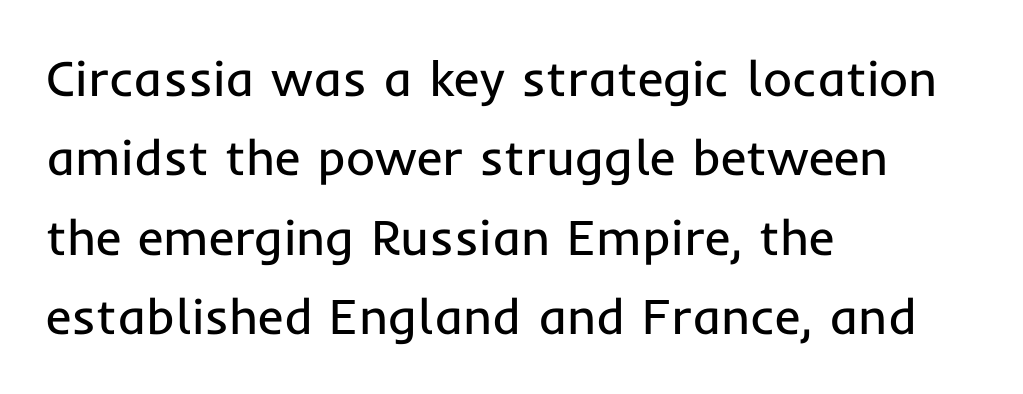
The typesetting does not lean heavy: it is not bold. The passage is arranged the way most books set body copy — flush left. Leading matches the norm, producing a regular column. These lines are rendered in a variable-pitch font. There is no visible air inserted between adjacent glyphs.
